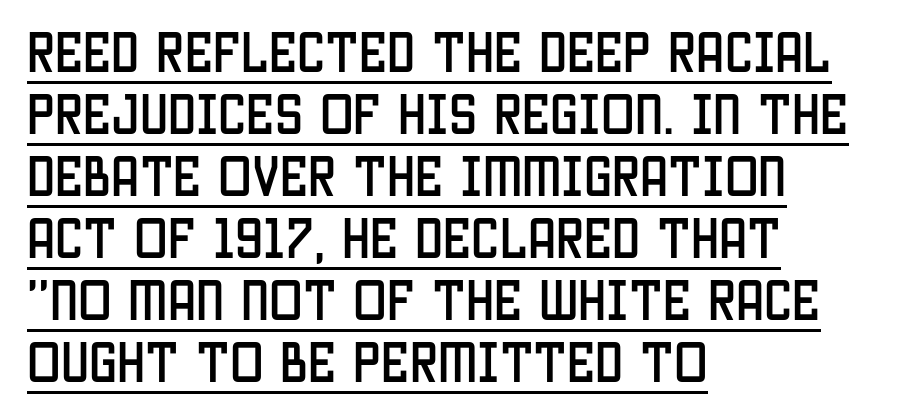
The image shows 45 px condensed sans-serif type, upright; set left-aligned, normal line spacing (1.38x), normal letter spacing, underlined; low stroke contrast and a large x-height.
